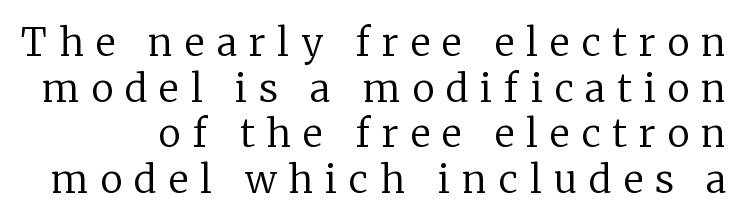
Stroke terminals: seriffed. The cut favours lightness, reaching ordinary text weight at its darkest. Lines of text with bare space underneath. Substantial extra tracking has been applied to these lines.
